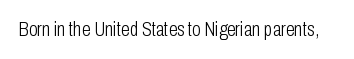
Posture: upright roman. Short note: letters normally spaced. The weight would be labelled regular, book, light, or lighter still. Lines of text with bare space underneath.
